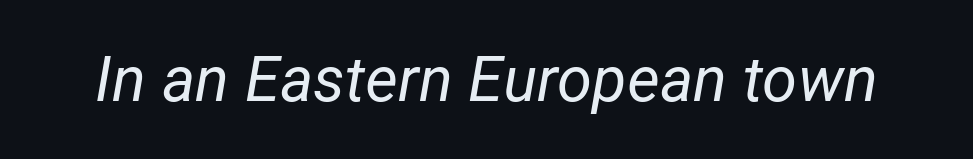
{"italic": "yes", "lean": "right", "slant_degrees": 12, "bold": "no", "weight": "regular", "width": "normal", "stroke_contrast": "low", "x_height": "medium", "monospaced": "no", "underline": "no", "letter_spacing": "normal", "letter_spacing_em": 0.0, "glyph_px": 63}
